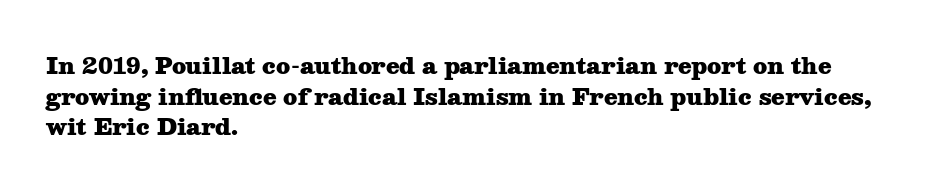
Q: Is the text bold? A: Yes.
Q: Is the text italic (slanted)? A: No, it is upright.
Q: Is the text underlined? A: No.
Q: How is the paragraph aligned? A: Left-aligned.
Q: Is the spacing between letters normal or unusually wide? A: Normal.
Q: Is the spacing between lines tight, normal or loose? A: Normal.
